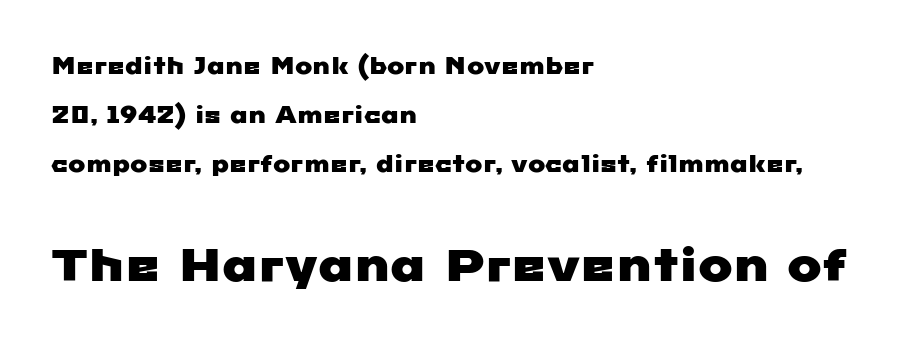
The image shows 46 px wide sans-serif type; set left-aligned, loose line spacing (2.14x), normal letter spacing, not underlined; the second (bottom) block is 2.0x larger; low stroke contrast and a medium x-height.
